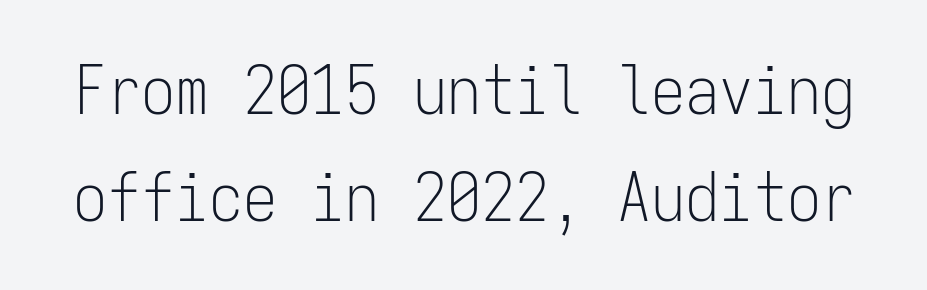
{"serif": "no", "italic": "no", "bold": "no", "weight": "light", "width": "condensed", "stroke_contrast": "low", "x_height": "medium", "monospaced": "yes", "underline": "no", "line_spacing": "normal", "line_spacing_ratio": 1.58, "letter_spacing": "normal", "letter_spacing_em": 0.0, "glyph_px": 68}
